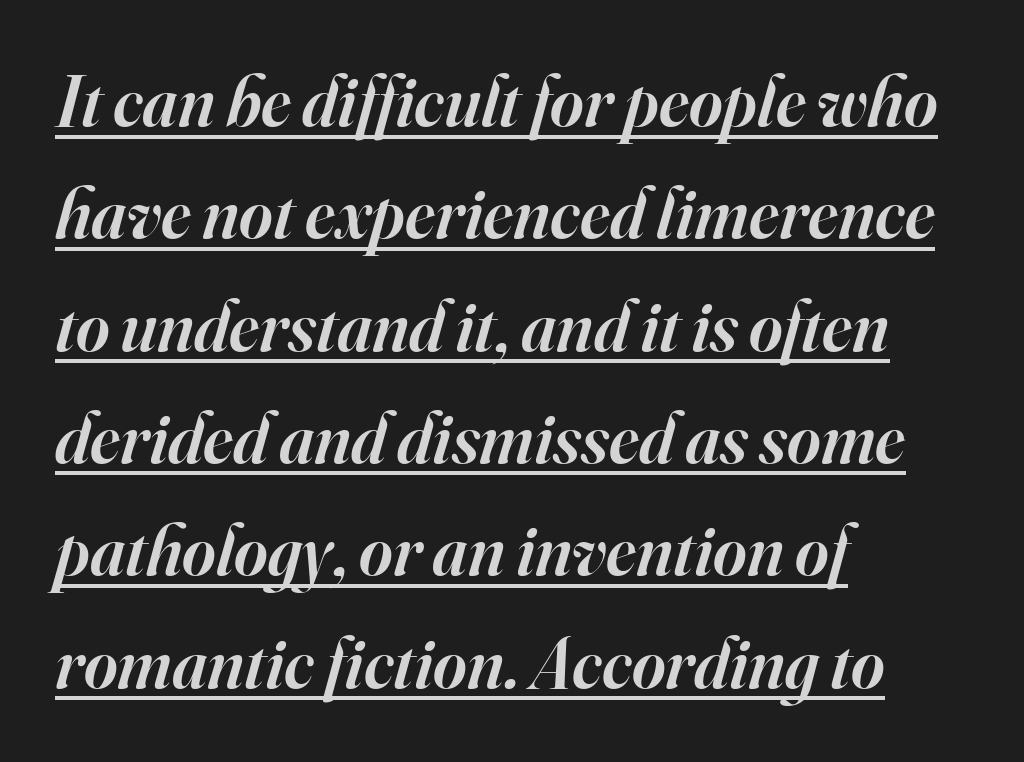
The image shows 72 px semibold serif type, italic (leaning right); set left-aligned, normal line spacing (1.56x), normal letter spacing, underlined; high stroke contrast and a small x-height.
